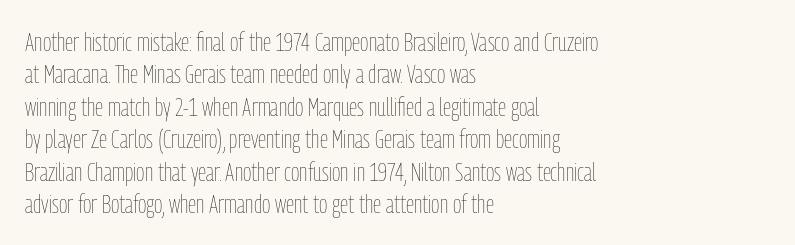
The image shows 26 px text type, upright; set left-aligned, normal line spacing (1.25x), normal letter spacing, not underlined.
